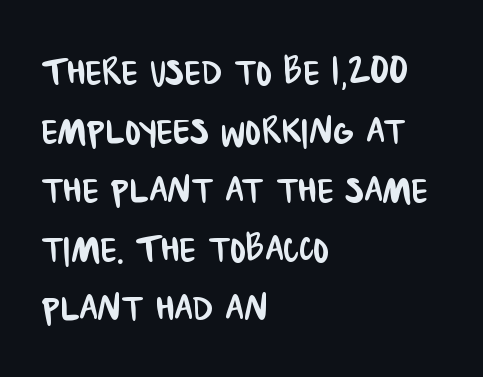
To sum up the face: it is a sans, with no serifs. What stands out about the letter spacing? Nothing — it is the standard amount. Beneath every word, the page is bare. The letters advance in unequal steps, a hallmark of proportional type. The rendering anchors every line to the left-hand side.
